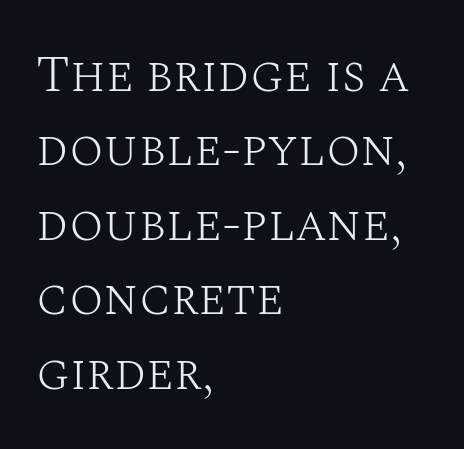
Q: Is the text bold? A: No.
Q: Is the text italic (slanted)? A: No, it is upright.
Q: Is the typeface a serif or a sans-serif typeface? A: Serif.
Q: Is the text underlined? A: No.
Q: How is the paragraph aligned? A: Left-aligned.
Q: Is the spacing between letters normal or unusually wide? A: Normal.
Q: Is the spacing between lines tight, normal or loose? A: Normal.
Q: Width (condensed, normal, or wide)? A: Normal.
Q: Stroke contrast? A: Medium.
Q: x-height? A: Large.
Q: Monospaced? A: No.
